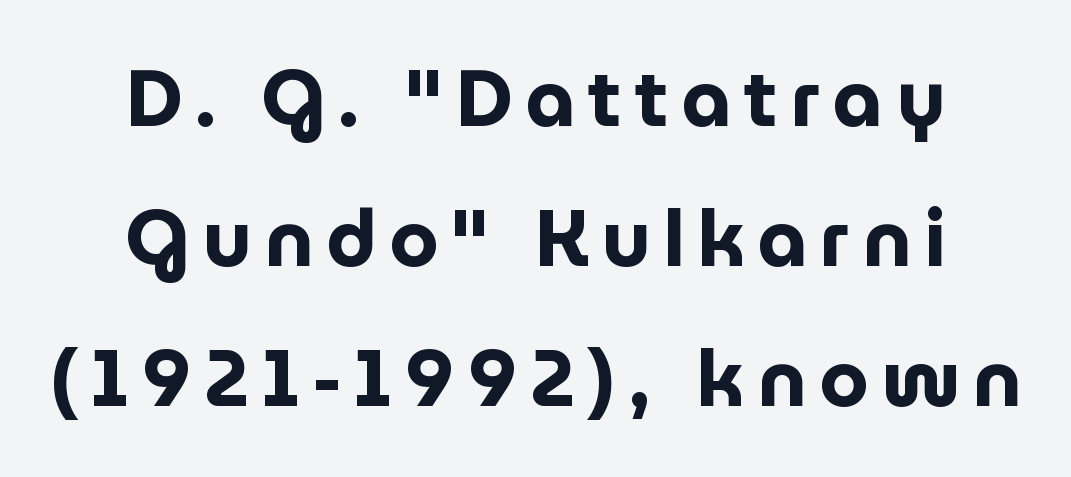
When letters stand straight like this, we call the style roman or upright. Spacing verdict: proportional, widths tailored to each character. Bold? Absolutely — the strokes are thick and heavy. The whitespace from short lines is split evenly between both sides.
